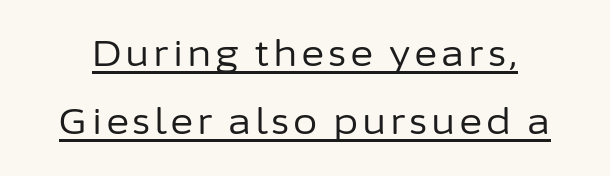
Q: Is the text bold? A: No.
Q: Is the text italic (slanted)? A: No, it is upright.
Q: Is the typeface a serif or a sans-serif typeface? A: Sans-serif.
Q: Is the text underlined? A: Yes.
Q: Is the spacing between lines tight, normal or loose? A: Loose.
Q: Width (condensed, normal, or wide)? A: Normal.
Q: Stroke contrast? A: Low.
Q: x-height? A: Medium.
Q: Monospaced? A: No.
